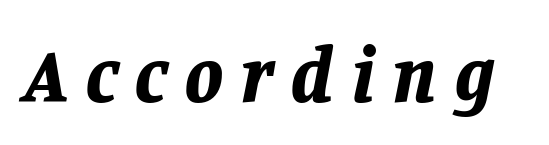
Q: Is the text bold? A: Yes.
Q: Is the text italic (slanted)? A: Yes, it leans right by about 11 degrees.
Q: Is the text underlined? A: No.
Q: Is the spacing between letters normal or unusually wide? A: Unusually wide.
Q: Width (condensed, normal, or wide)? A: Normal.
Q: Stroke contrast? A: Low.
Q: x-height? A: Large.
Q: Monospaced? A: No.
